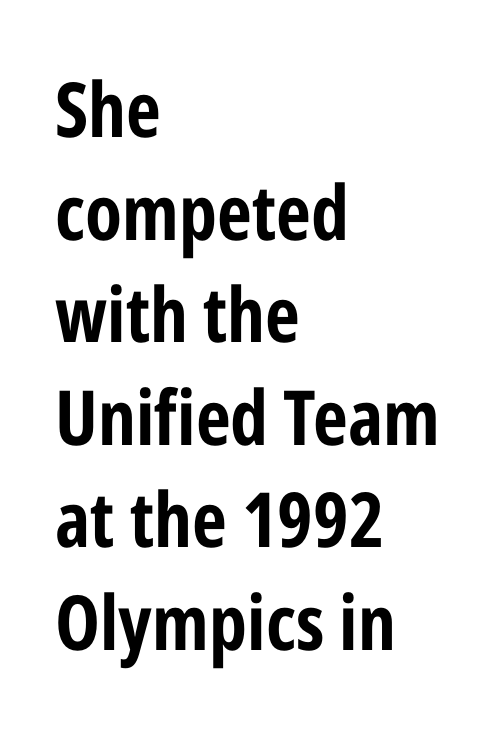
The image shows 76 px bold, condensed sans-serif type, upright; set left-aligned, normal line spacing (1.35x), normal letter spacing, not underlined; low stroke contrast and a medium x-height.
